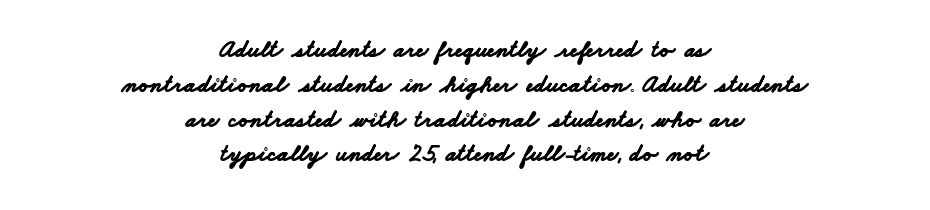
Q: Is the text bold? A: Yes.
Q: Is the text underlined? A: No.
Q: How is the paragraph aligned? A: Centered.
Q: Is the spacing between letters normal or unusually wide? A: Normal.
Q: Is the spacing between lines tight, normal or loose? A: Normal.
